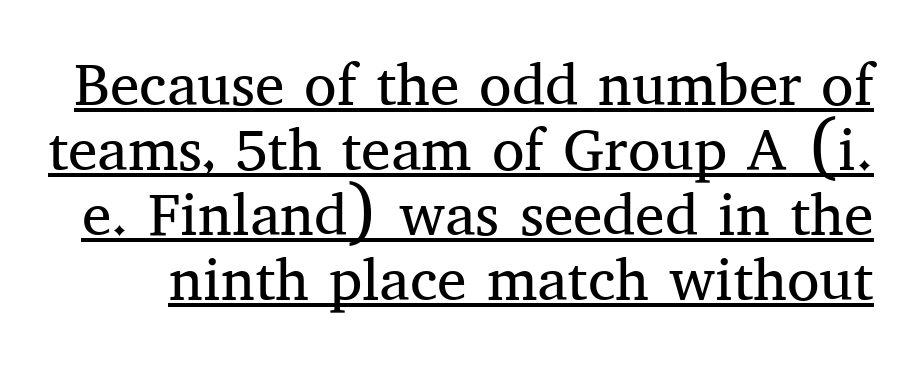
Q: Is the text bold? A: No.
Q: Is the text italic (slanted)? A: No, it is upright.
Q: Is the typeface a serif or a sans-serif typeface? A: Serif.
Q: Is the text underlined? A: Yes.
Q: Is the spacing between letters normal or unusually wide? A: Normal.
Q: Is the spacing between lines tight, normal or loose? A: Tight.
Q: Width (condensed, normal, or wide)? A: Normal.
Q: Stroke contrast? A: Medium.
Q: x-height? A: Medium.
Q: Monospaced? A: No.
